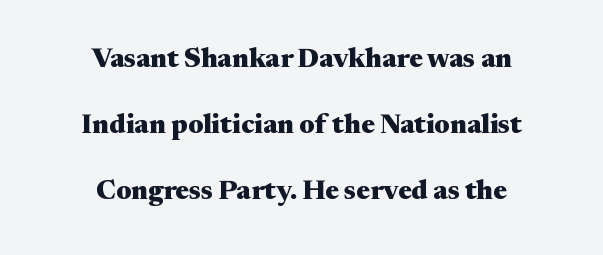
The image shows 27 px bold type, upright; set centered, loose line spacing (2.45x), normal letter spacing, not underlined.
